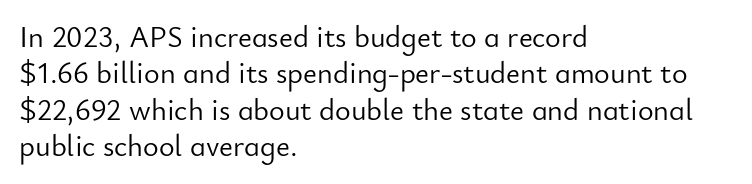
{"serif": "no", "italic": "no", "bold": "no", "weight": "light", "width": "normal", "stroke_contrast": "low", "x_height": "small", "monospaced": "no", "underline": "no", "align": "left", "line_spacing_ratio": 1.21, "letter_spacing": "normal", "letter_spacing_em": 0.0, "glyph_px": 30}
